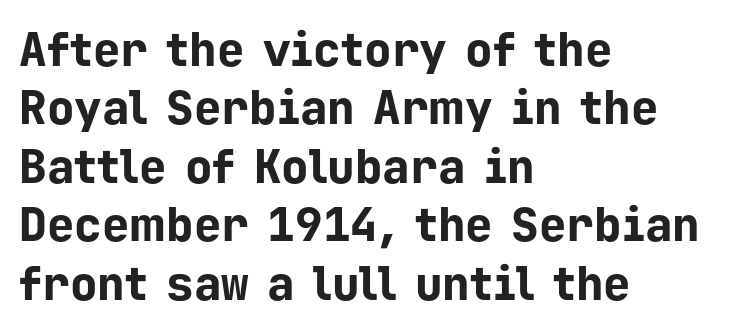
Q: Is the text bold? A: Yes.
Q: Is the text italic (slanted)? A: No, it is upright.
Q: Is the typeface a serif or a sans-serif typeface? A: Sans-serif.
Q: Is the text underlined? A: No.
Q: How is the paragraph aligned? A: Left-aligned.
Q: Is the spacing between letters normal or unusually wide? A: Normal.
Q: Is the spacing between lines tight, normal or loose? A: Normal.
Q: Width (condensed, normal, or wide)? A: Normal.
Q: Stroke contrast? A: Low.
Q: x-height? A: Medium.
Q: Monospaced? A: Yes.
